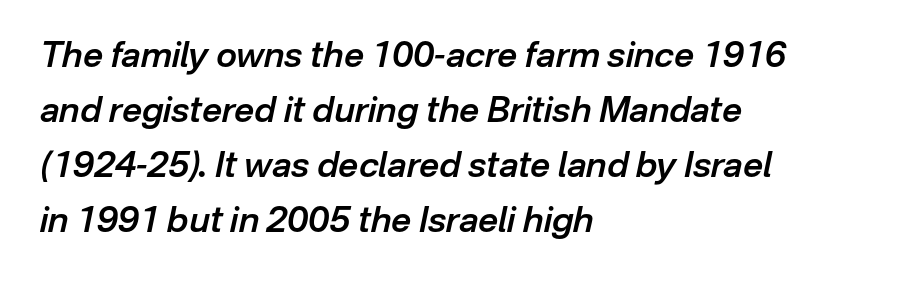
{"italic": "yes", "lean": "right", "slant_degrees": 12, "bold": "semi", "weight": "semibold", "width": "normal", "stroke_contrast": "low", "x_height": "medium", "monospaced": "no", "underline": "no", "align": "left", "line_spacing": "normal", "line_spacing_ratio": 1.57, "letter_spacing": "normal", "letter_spacing_em": 0.0, "glyph_px": 35}
